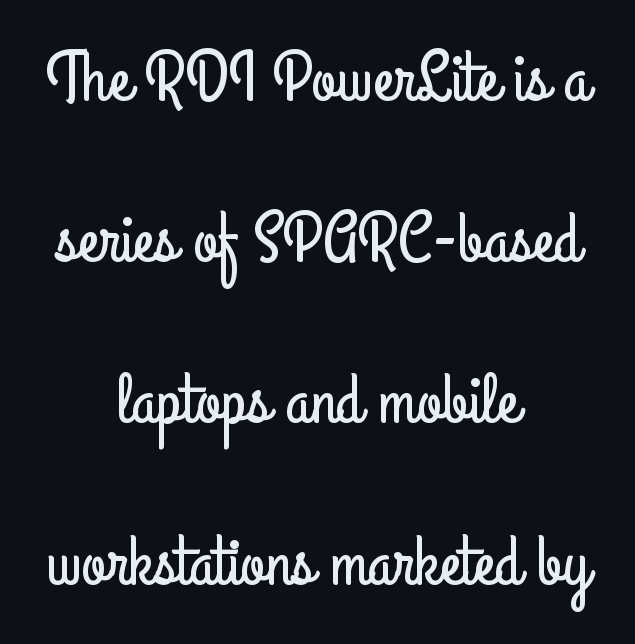
The image shows 71 px condensed sans-serif type; set centered, loose line spacing (2.27x), normal letter spacing, not underlined; low stroke contrast and a small x-height.
